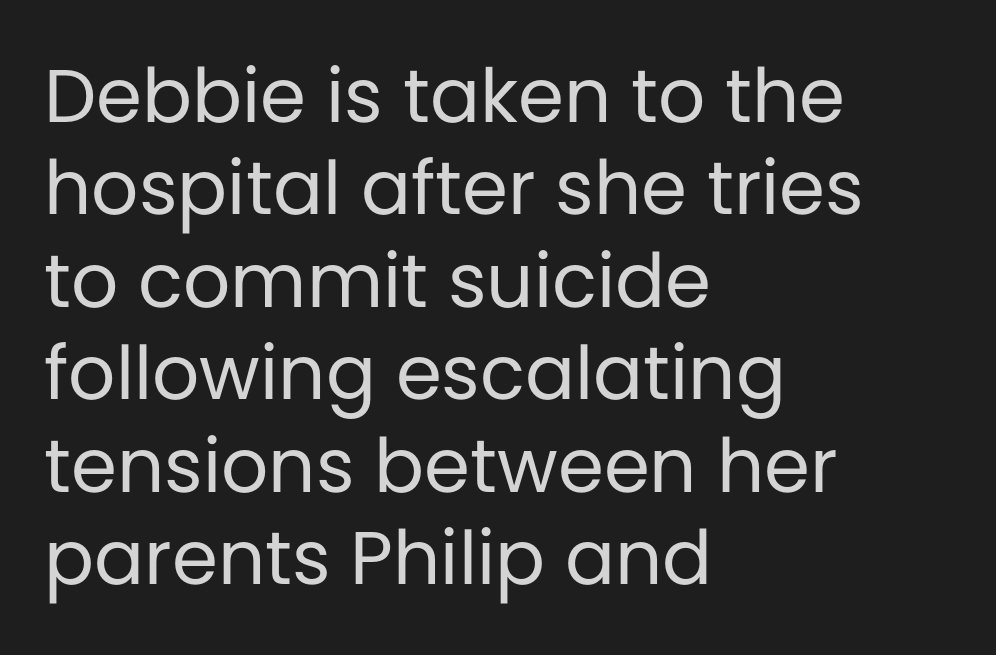
Compared with typical body copy, the letter spacing here is the same. Is there much room between lines? A standard amount, neither cramped nor airy. The letters carry no serifs — their stems end cleanly without finishing strokes. Varying glyph widths throughout — classic text-font behaviour. The passage shown is not underscored anywhere. A student would call this left alignment; a typographer would say flush left, rag right.
